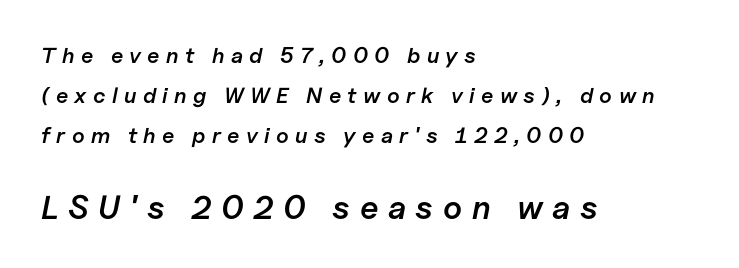
Left-aligned paragraph, ragged on the right. Honestly, the letter spacing is so wide it's the main thing you notice. Two sizes are in play, and the larger belongs to the second block. You could not count columns in this text — the font is proportionally spaced. The passage shown leans; its letterforms are oblique.
